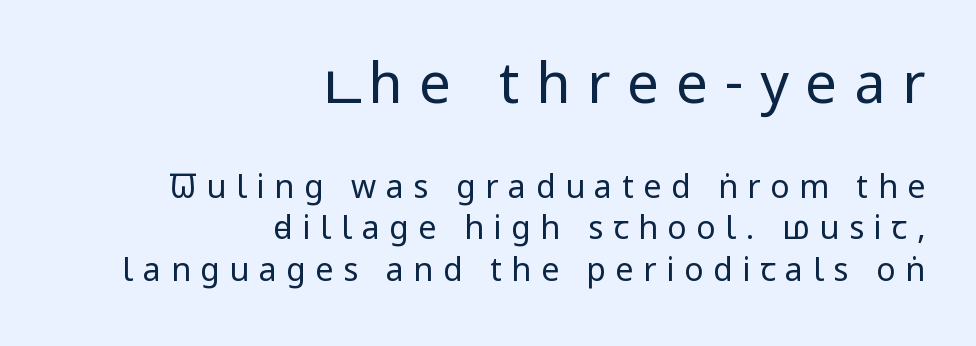
{"serif": "no", "italic": "no", "bold": "no", "weight": "regular", "width": "condensed", "stroke_contrast": "low", "x_height": "large", "monospaced": "no", "underline": "no", "align": "right", "line_spacing": "normal", "line_spacing_ratio": 1.29, "letter_spacing": "wide", "letter_spacing_em": 0.3, "larger_block": "first", "size_ratio": 1.75, "glyph_px": 56}
